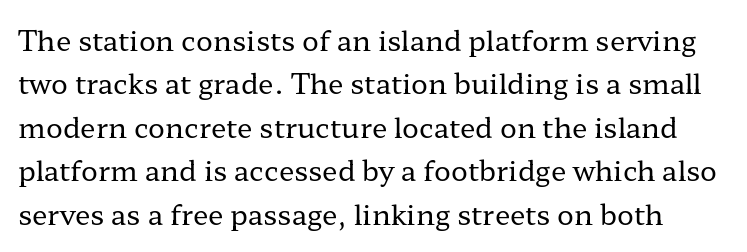
{"serif": "yes", "italic": "no", "bold": "no", "weight": "regular", "width": "wide", "stroke_contrast": "low", "x_height": "medium", "monospaced": "no", "underline": "no", "line_spacing": "normal", "line_spacing_ratio": 1.55, "letter_spacing": "normal", "letter_spacing_em": 0.0, "glyph_px": 28}
